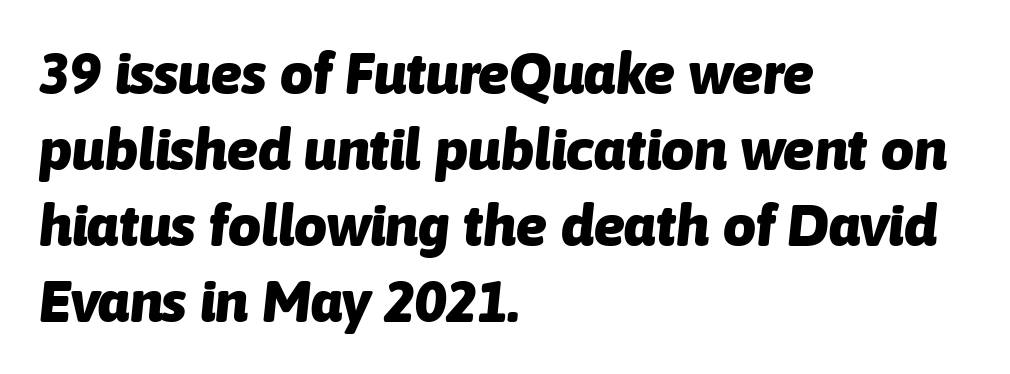
The image shows 58 px heavy type, italic (leaning right); set left-aligned, normal line spacing (1.31x), normal letter spacing, not underlined; low stroke contrast and a medium x-height.
